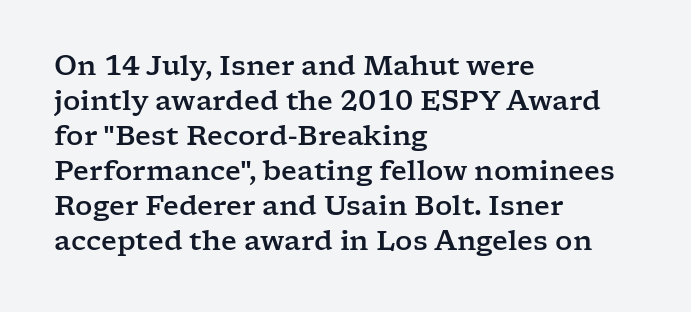
In CSS terms this would be text-align: left. Does the lettering tilt? It doesn't — this is upright. The strip under each line holds only bare page. Each word holds together tightly as a unit, with standard inter-letter gaps. These lines sit exactly where default settings would place them.
